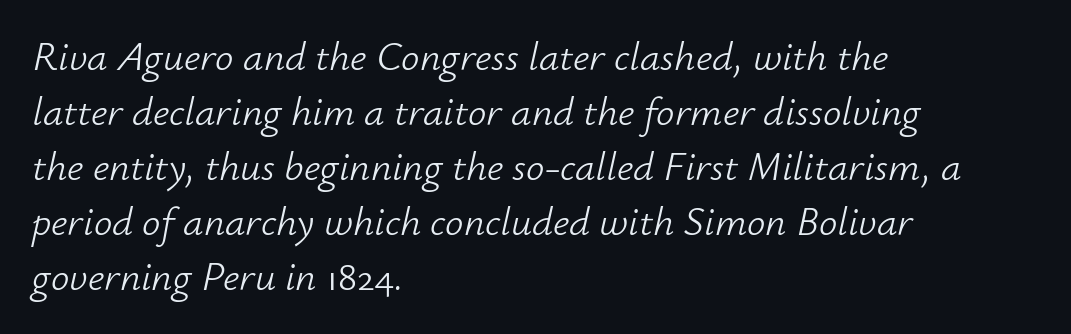
Q: Is the text bold? A: No.
Q: Is the text italic (slanted)? A: Yes, it leans right by about 12 degrees.
Q: Is the text underlined? A: No.
Q: How is the paragraph aligned? A: Left-aligned.
Q: Is the spacing between letters normal or unusually wide? A: Normal.
Q: Is the spacing between lines tight, normal or loose? A: Normal.
Q: Width (condensed, normal, or wide)? A: Normal.
Q: Stroke contrast? A: Low.
Q: x-height? A: Small.
Q: Monospaced? A: No.
